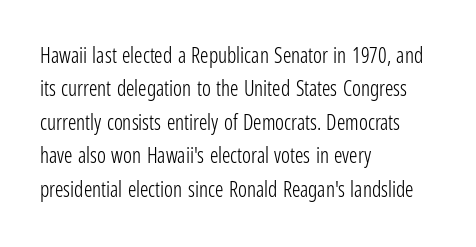
How would I describe the line gaps? Plain and ordinary. Weight: in the light-to-regular range. The type is set solid horizontally, with unmodified tracking. The lines are quadded left.
